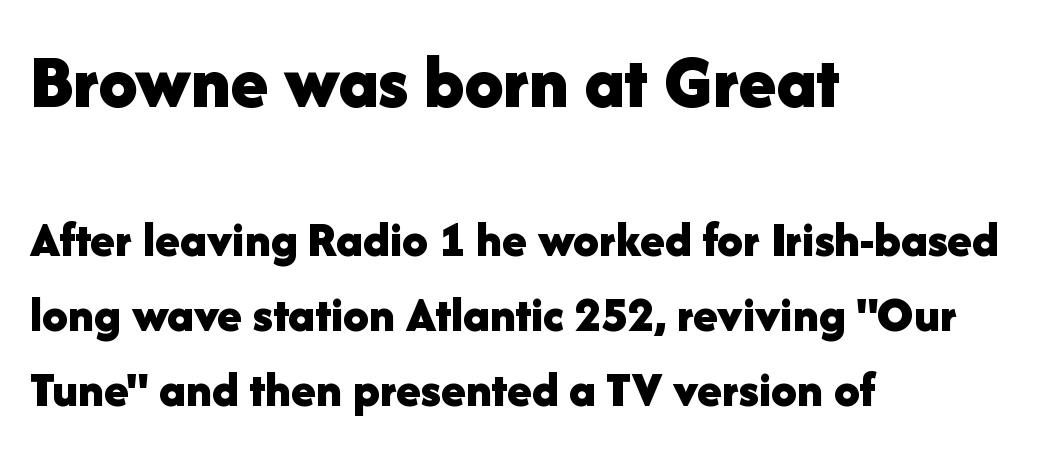
{"serif": "no", "italic": "no", "bold": "yes", "weight": "bold", "width": "normal", "stroke_contrast": "low", "x_height": "medium", "monospaced": "no", "underline": "no", "align": "left", "line_spacing": "normal", "line_spacing_ratio": 1.47, "letter_spacing": "normal", "letter_spacing_em": 0.0, "larger_block": "first", "size_ratio": 1.51, "glyph_px": 77}
